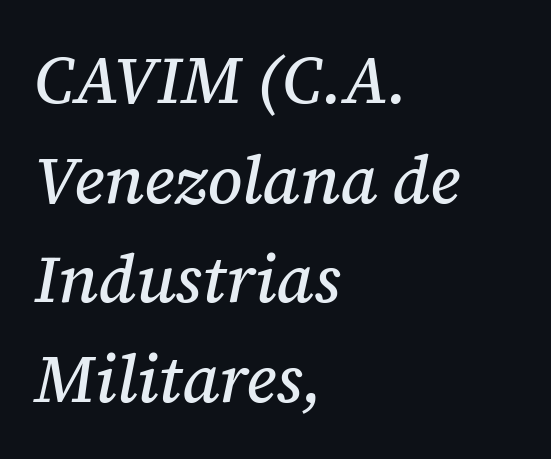
{"serif": "yes", "italic": "yes", "lean": "right", "slant_degrees": 12, "width": "normal", "stroke_contrast": "medium", "x_height": "medium", "monospaced": "no", "underline": "no", "align": "left", "line_spacing": "normal", "line_spacing_ratio": 1.51, "letter_spacing": "normal", "letter_spacing_em": 0.0, "glyph_px": 66}
